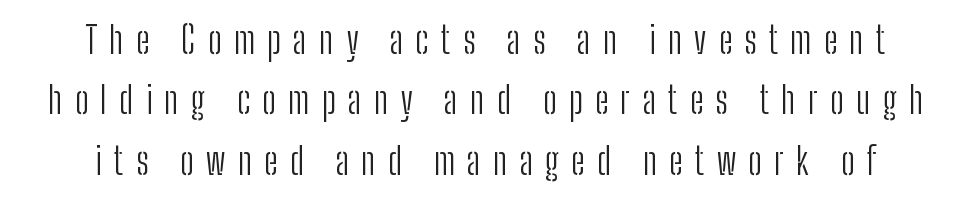
{"serif": "no", "italic": "no", "bold": "no", "weight": "light", "width": "condensed", "stroke_contrast": "low", "x_height": "medium", "monospaced": "no", "underline": "no", "line_spacing": "normal", "line_spacing_ratio": 1.63, "letter_spacing": "wide", "letter_spacing_em": 0.33, "glyph_px": 37}
